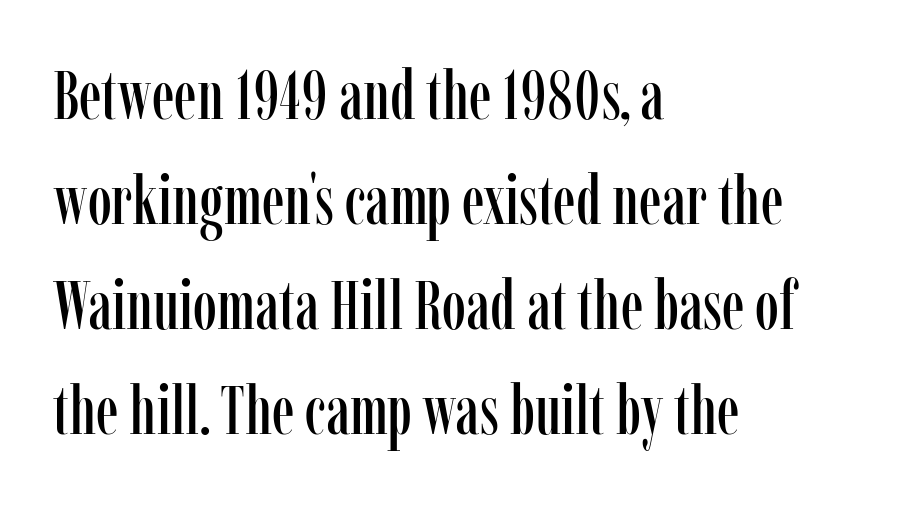
The passage shown is typed in a proportional face where columns would drift. The rag falls on the right side of this text block. The font's upright variant was chosen for this text. Words float on clear page, feet unadorned.
